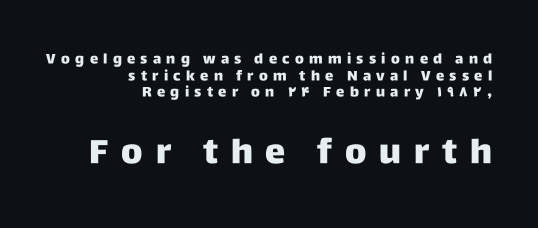
The image shows 34 px sans-serif type, upright; set right-aligned, line spacing 1.19x, unusually wide letter spacing (+0.38 em), not underlined; the second (bottom) block is 2.43x larger; low stroke contrast and a large x-height.
